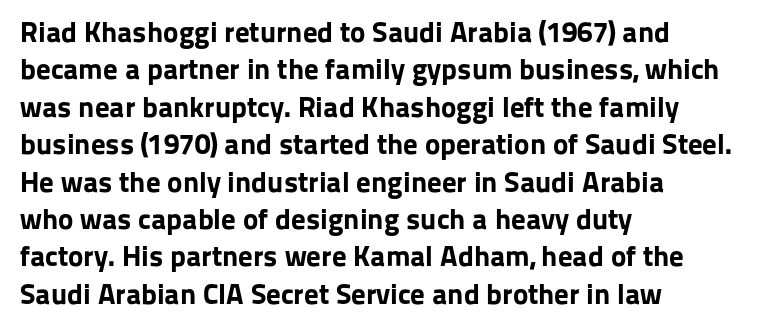
Q: Is the text bold? A: Yes.
Q: Is the text italic (slanted)? A: No, it is upright.
Q: Is the typeface a serif or a sans-serif typeface? A: Sans-serif.
Q: Is the text underlined? A: No.
Q: How is the paragraph aligned? A: Left-aligned.
Q: Is the spacing between letters normal or unusually wide? A: Normal.
Q: Is the spacing between lines tight, normal or loose? A: Normal.
Q: Width (condensed, normal, or wide)? A: Normal.
Q: Stroke contrast? A: Low.
Q: x-height? A: Medium.
Q: Monospaced? A: No.
